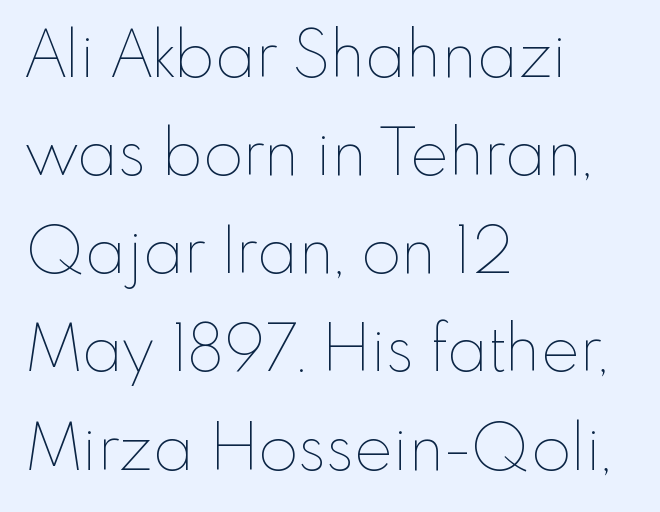
{"italic": "no", "bold": "no", "weight": "thin", "width": "normal", "stroke_contrast": "low", "x_height": "small", "monospaced": "no", "underline": "no", "align": "left", "line_spacing": "normal", "line_spacing_ratio": 1.51, "letter_spacing": "normal", "letter_spacing_em": 0.0, "glyph_px": 65}
